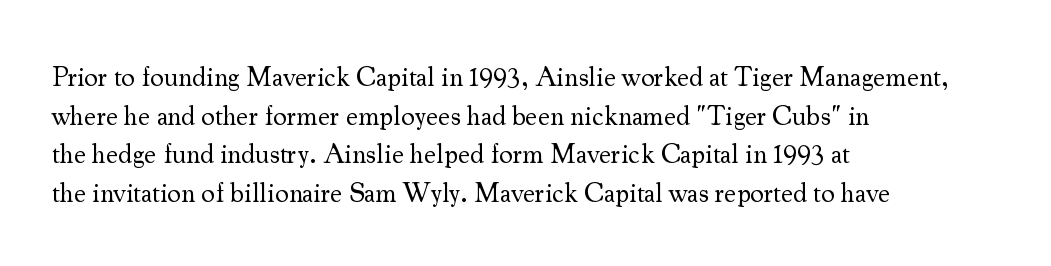
Stroke thickness stays within the range of a standard reading face or lighter. Notice how descenders clear the ascenders below comfortably — that's standard leading. There is no visible air inserted between adjacent glyphs. Casual observation: everything's shoved over to the left. The specimen omits any rule beneath the text block's lines. The letters stand straight up with perfectly vertical stems.
